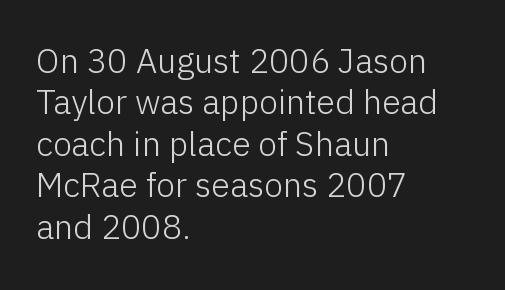
Q: Is the text bold? A: No.
Q: Is the text italic (slanted)? A: No, it is upright.
Q: Is the typeface a serif or a sans-serif typeface? A: Sans-serif.
Q: Is the text underlined? A: No.
Q: How is the paragraph aligned? A: Left-aligned.
Q: Is the spacing between letters normal or unusually wide? A: Normal.
Q: Width (condensed, normal, or wide)? A: Normal.
Q: Stroke contrast? A: Low.
Q: x-height? A: Medium.
Q: Monospaced? A: No.
